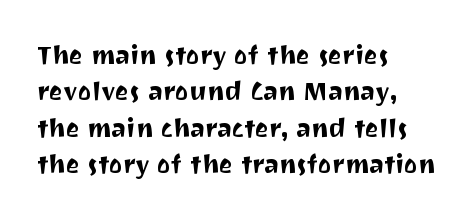
Q: Is the text italic (slanted)? A: No, it is upright.
Q: Is the text underlined? A: No.
Q: How is the paragraph aligned? A: Left-aligned.
Q: Is the spacing between letters normal or unusually wide? A: Normal.
Q: Is the spacing between lines tight, normal or loose? A: Normal.
